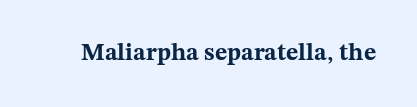
Q: Is the text bold? A: Yes.
Q: Is the text italic (slanted)? A: No, it is upright.
Q: Is the text underlined? A: No.
Q: Is the spacing between letters normal or unusually wide? A: Normal.
